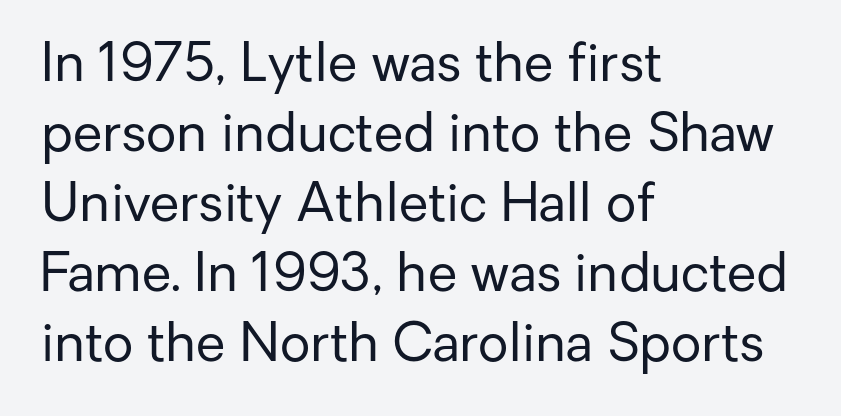
You could not count columns in this text — the font is proportionally spaced. These glyphs show unthickened strokes, regular width or finer. The lines are quadded left. A roman cut, with each character standing at attention. Unmarked baselines from the first word to the last. Caption: standard tracking, unaltered.
